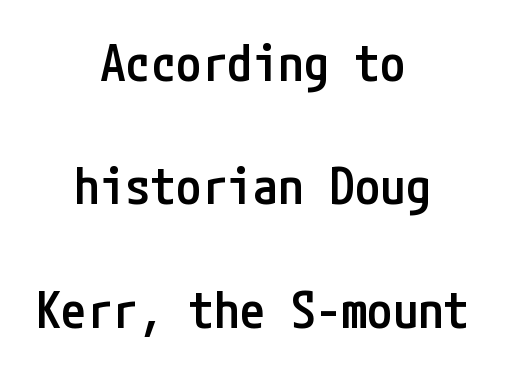
Stems and bowls a touch heavier than normal — semibold. The passage shown is not underscored anywhere. Each line is balanced around a shared central axis. Is this a sans? Yes — the strokes have no serifs. This is roman type, the default non-slanted kind.
